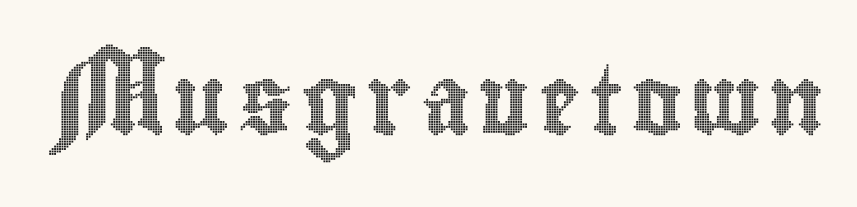
The image shows 69 px condensed type, upright; set not underlined; a small x-height.
